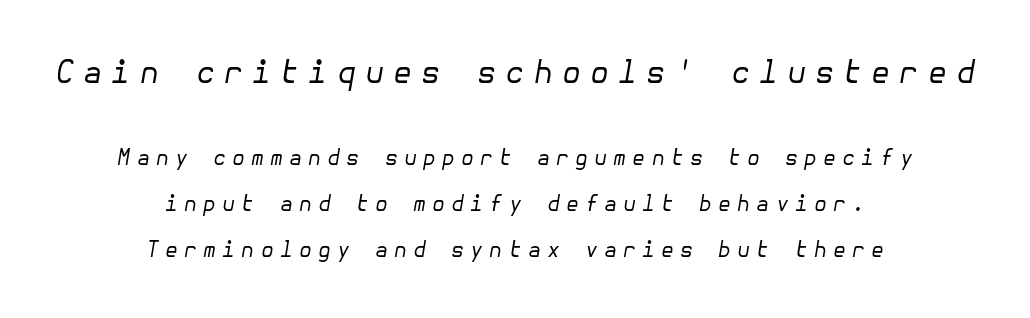
The leading is generous, giving the passage an open texture. Centered paragraph, ragged on both sides. Stems and bowls with no extra thickness — not bold. Size contrast runs from large at the top to small at the bottom. If you drew a line through each stem, it would be angled.
